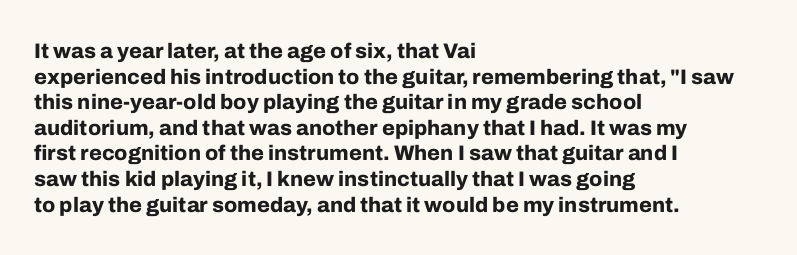
Q: Is the text bold? A: Yes.
Q: Is the text italic (slanted)? A: No, it is upright.
Q: Is the text underlined? A: No.
Q: How is the paragraph aligned? A: Left-aligned.
Q: Is the spacing between letters normal or unusually wide? A: Normal.
